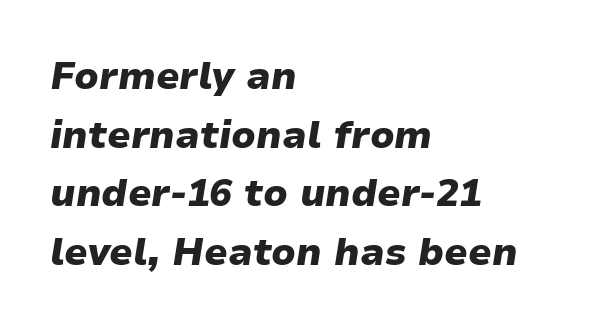
The image shows 38 px heavy type, italic (leaning right); set left-aligned, normal line spacing (1.54x), normal letter spacing, not underlined; low stroke contrast and a medium x-height.
